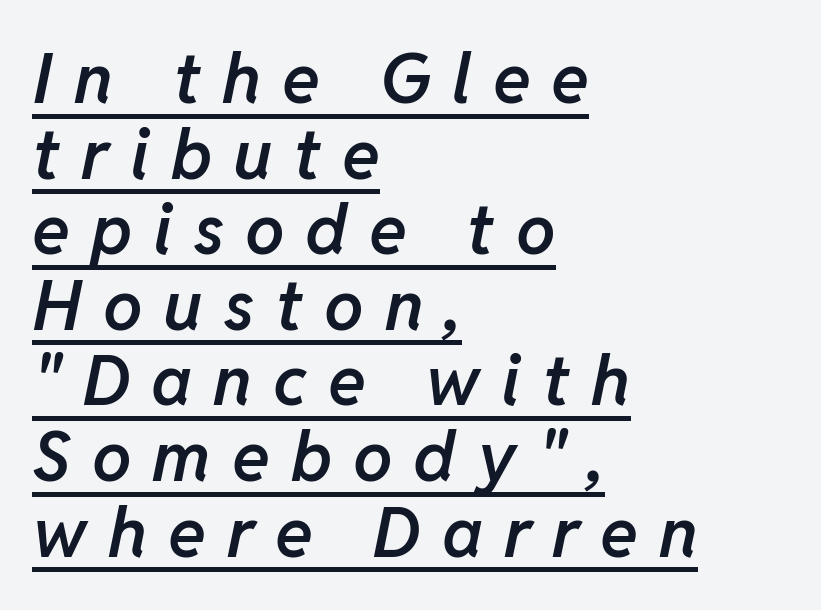
Q: Is the text bold? A: Semi-bold.
Q: Is the text italic (slanted)? A: Yes, it leans right by about 11 degrees.
Q: Is the text underlined? A: Yes.
Q: How is the paragraph aligned? A: Left-aligned.
Q: Is the spacing between letters normal or unusually wide? A: Unusually wide.
Q: Is the spacing between lines tight, normal or loose? A: Tight.
Q: Width (condensed, normal, or wide)? A: Normal.
Q: Stroke contrast? A: Low.
Q: x-height? A: Medium.
Q: Monospaced? A: No.
